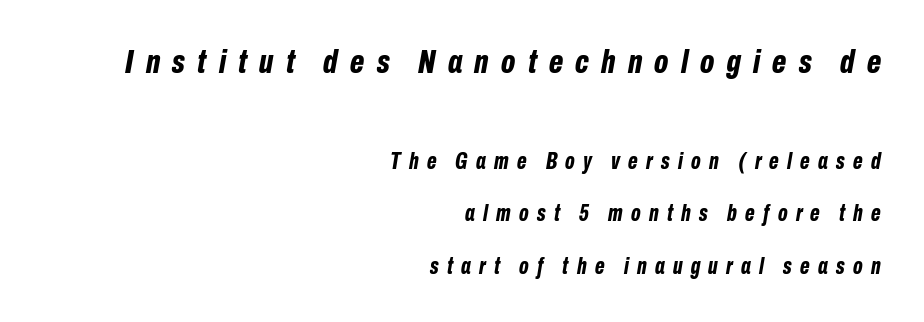
The more generous point size was reserved for the upper chunk. The passage shown is not underscored anywhere. The face used here is rendered with a markedly widened letterfit. A flush-right, rag-left setting is used for this passage. Horizontal bands of white between lines are thick stripes.
